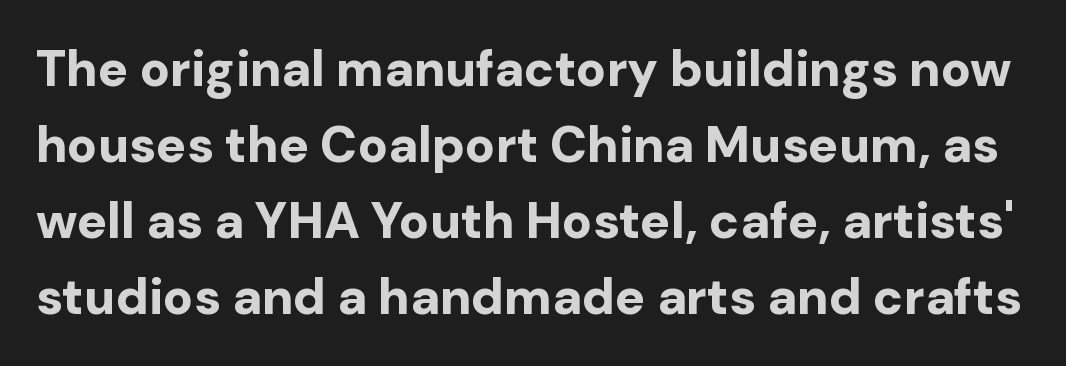
Is this a sans? Yes — the strokes have no serifs. It's the straight-up-and-down kind of type. Vertical spacing — default. This is heavy type, rendered in bold. Default kerning and tracking; the words read as compact shapes.
